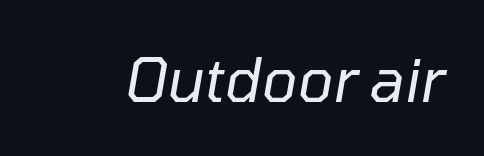
The image shows 60 px regular-weight type, italic (leaning right); set normal letter spacing, not underlined; low stroke contrast and a medium x-height.
